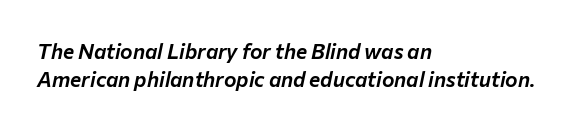
The image shows 21 px text type, italic (leaning right); set left-aligned, normal line spacing (1.35x), normal letter spacing, not underlined.
